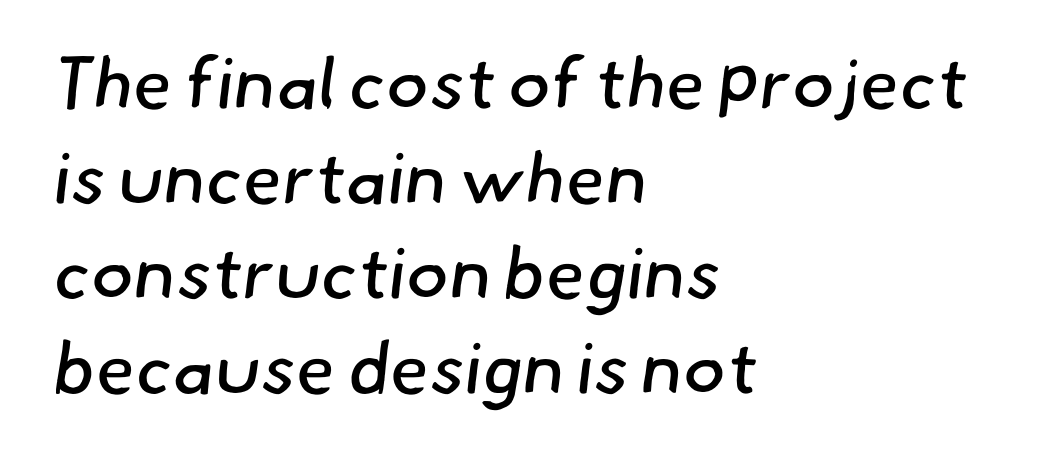
{"serif": "no", "bold": "no", "weight": "regular", "width": "normal", "stroke_contrast": "low", "x_height": "small", "monospaced": "no", "underline": "no", "align": "left", "line_spacing": "normal", "line_spacing_ratio": 1.32, "letter_spacing": "normal", "letter_spacing_em": 0.0, "glyph_px": 72}
